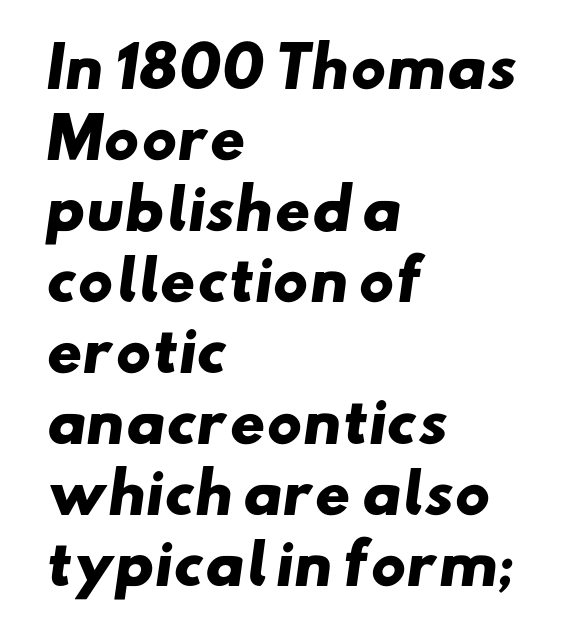
Every row of glyphs begins at an identical x-position on the left. The face used here is a sans, in the tradition of grotesques and geometrics. Varying glyph widths throughout — classic text-font behaviour. Check the space under the baseline: it is left empty. The rows are spaced the way most documents space them. Nothing unusual about the tracking: characters are spaced as the font intends.
